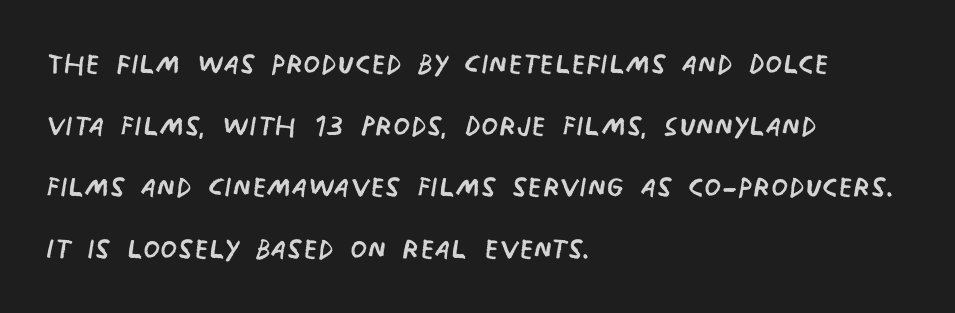
{"serif": "no", "bold": "no", "weight": "regular", "width": "condensed", "stroke_contrast": "low", "x_height": "large", "monospaced": "no", "underline": "no", "align": "left", "line_spacing": "normal", "line_spacing_ratio": 1.58, "letter_spacing": "normal", "letter_spacing_em": 0.0, "glyph_px": 39}
